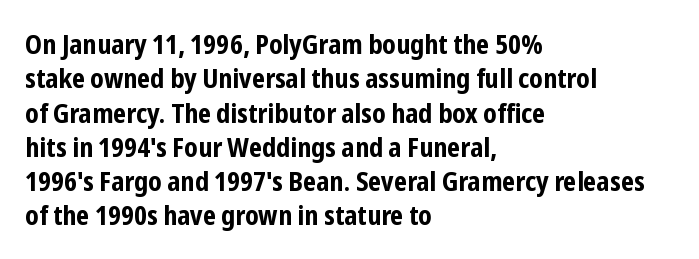
The image shows 27 px bold type, upright; set left-aligned, normal line spacing (1.27x), normal letter spacing, not underlined.
